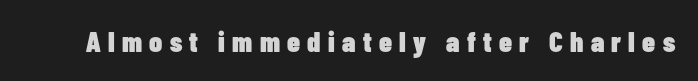
{"serif": "no", "italic": "no", "bold": "yes", "weight": "heavy", "width": "condensed", "stroke_contrast": "low", "x_height": "medium", "monospaced": "no", "underline": "no", "letter_spacing": "wide", "letter_spacing_em": 0.25, "glyph_px": 29}
